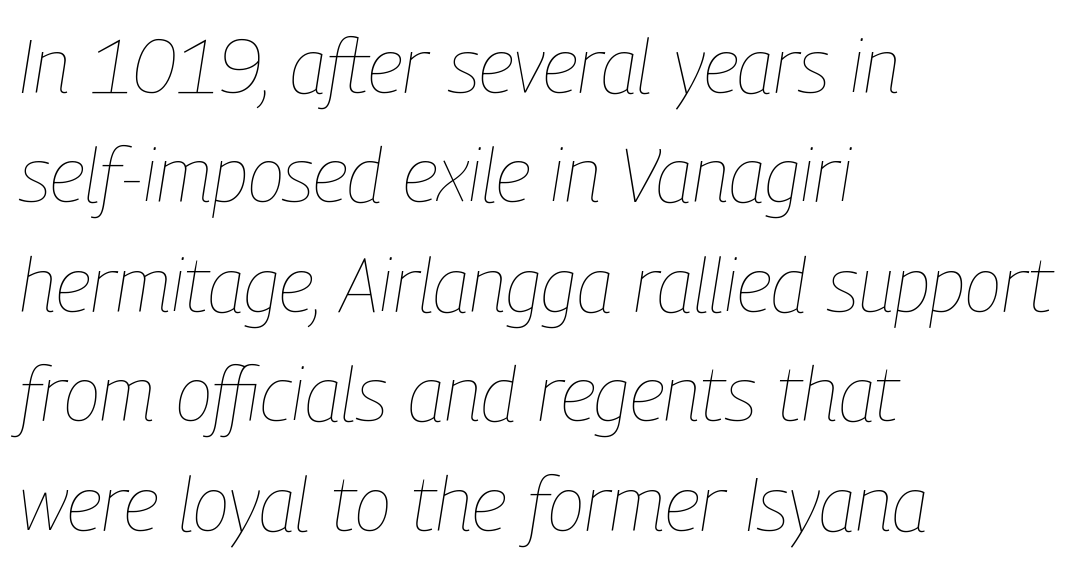
Plain, unruled lines of type. These lines sit exactly where default settings would place them. Spacing verdict: proportional, widths tailored to each character. Looking at the ascenders, they clearly lean.
